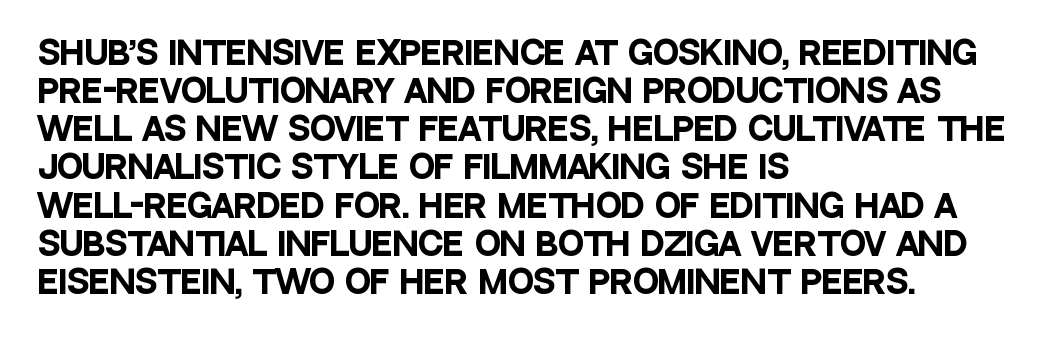
Q: Is the text bold? A: Yes.
Q: Is the text italic (slanted)? A: No, it is upright.
Q: Is the typeface a serif or a sans-serif typeface? A: Sans-serif.
Q: Is the text underlined? A: No.
Q: How is the paragraph aligned? A: Left-aligned.
Q: Is the spacing between letters normal or unusually wide? A: Normal.
Q: Width (condensed, normal, or wide)? A: Condensed.
Q: Stroke contrast? A: Low.
Q: x-height? A: Large.
Q: Monospaced? A: No.
